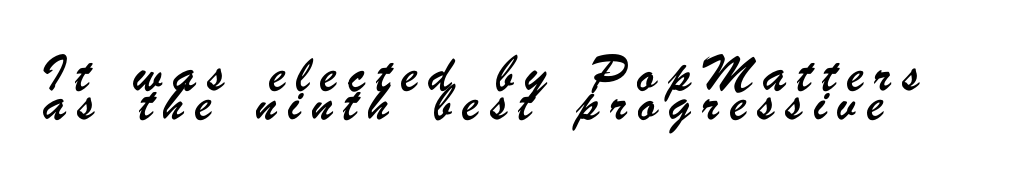
The image shows 23 px text type; set left-aligned, normal line spacing (1.28x), unusually wide letter spacing (+0.46 em), not underlined.
